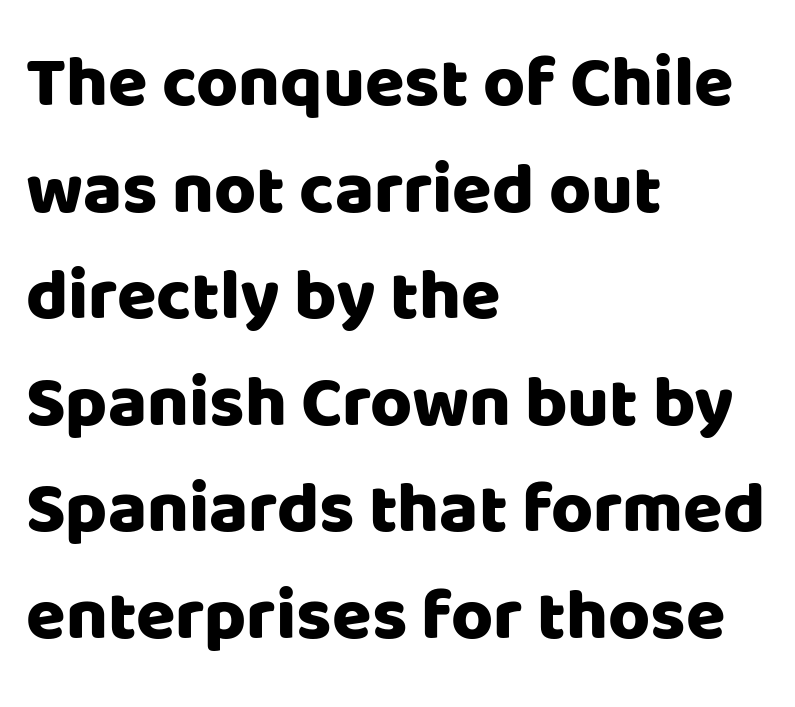
Q: Is the text italic (slanted)? A: No, it is upright.
Q: Is the typeface a serif or a sans-serif typeface? A: Sans-serif.
Q: Is the text underlined? A: No.
Q: How is the paragraph aligned? A: Left-aligned.
Q: Is the spacing between letters normal or unusually wide? A: Normal.
Q: Is the spacing between lines tight, normal or loose? A: Normal.
Q: Width (condensed, normal, or wide)? A: Normal.
Q: Stroke contrast? A: Low.
Q: x-height? A: Large.
Q: Monospaced? A: No.
